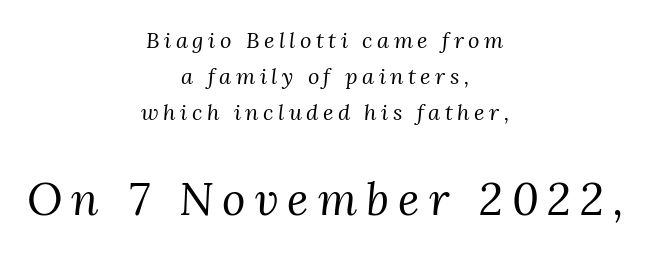
{"serif": "yes", "italic": "yes", "lean": "right", "slant_degrees": 3, "bold": "no", "weight": "regular", "width": "normal", "stroke_contrast": "medium", "x_height": "medium", "monospaced": "no", "underline": "no", "align": "center", "line_spacing": "normal", "line_spacing_ratio": 1.63, "letter_spacing": "wide", "letter_spacing_em": 0.2, "larger_block": "second", "size_ratio": 2.05, "glyph_px": 45}
